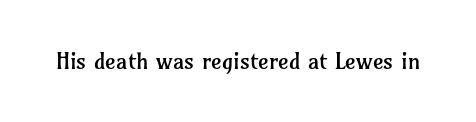
{"italic": "no", "bold": "no", "underline": "no", "letter_spacing": "normal", "letter_spacing_em": 0.0, "glyph_px": 23}
